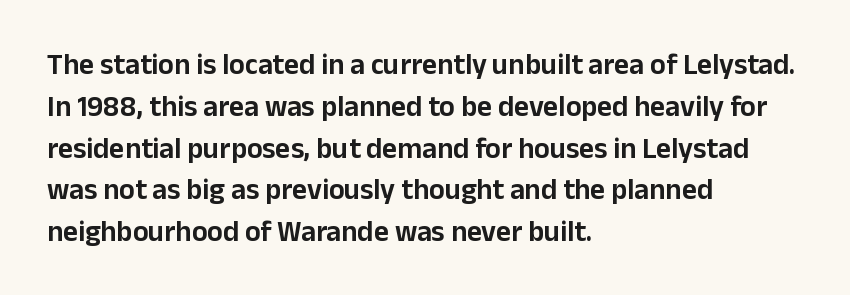
Q: Is the text italic (slanted)? A: No, it is upright.
Q: Is the typeface a serif or a sans-serif typeface? A: Sans-serif.
Q: Is the text underlined? A: No.
Q: How is the paragraph aligned? A: Left-aligned.
Q: Is the spacing between letters normal or unusually wide? A: Normal.
Q: Is the spacing between lines tight, normal or loose? A: Normal.
Q: Width (condensed, normal, or wide)? A: Normal.
Q: Stroke contrast? A: Low.
Q: x-height? A: Medium.
Q: Monospaced? A: No.
